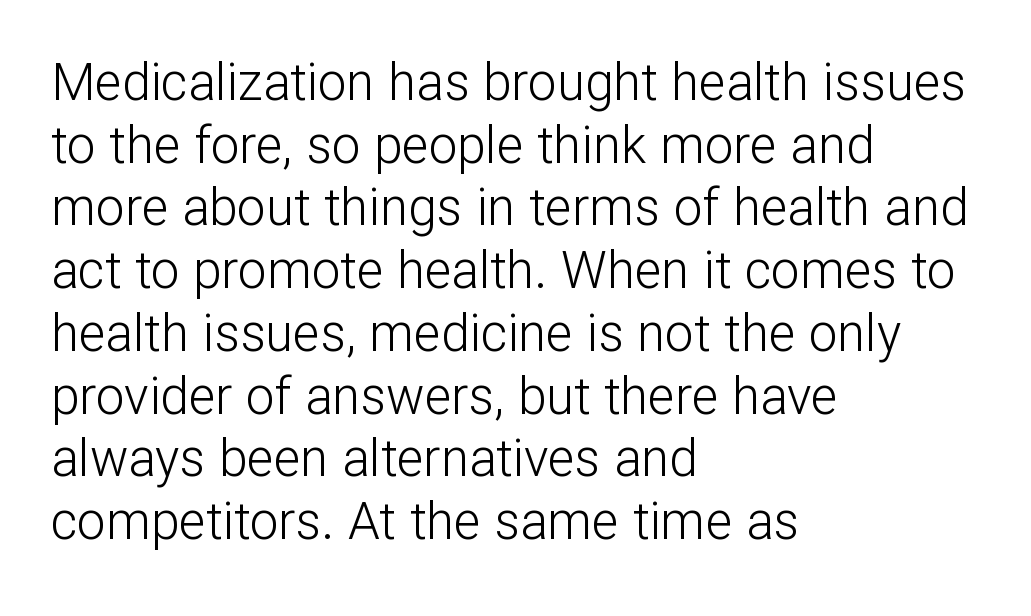
{"serif": "no", "italic": "no", "bold": "no", "weight": "light", "width": "normal", "stroke_contrast": "low", "x_height": "medium", "monospaced": "no", "underline": "no", "align": "left", "line_spacing_ratio": 1.23, "letter_spacing": "normal", "letter_spacing_em": 0.0, "glyph_px": 51}
